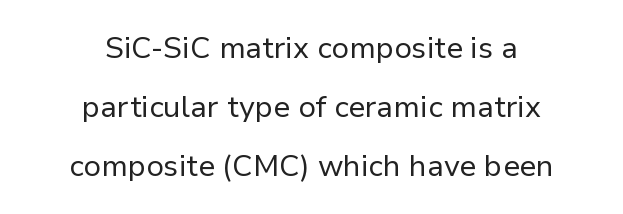
A student would call this center alignment; a typographer would say set centered. Characters remain perfectly vertical along every line. Font category for this specimen: sans-serif. Spacing between characters is what you'd get straight out of the box. Check under the words: just untouched page. Character widths vary here, with narrow letters taking less room than wide ones.
